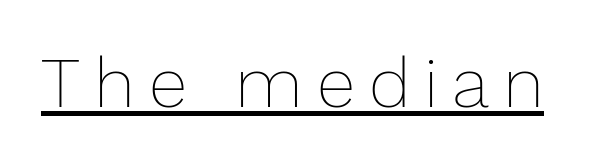
The image shows 70 px thin type, upright; set unusually wide letter spacing (+0.2 em), underlined; low stroke contrast and a medium x-height.
